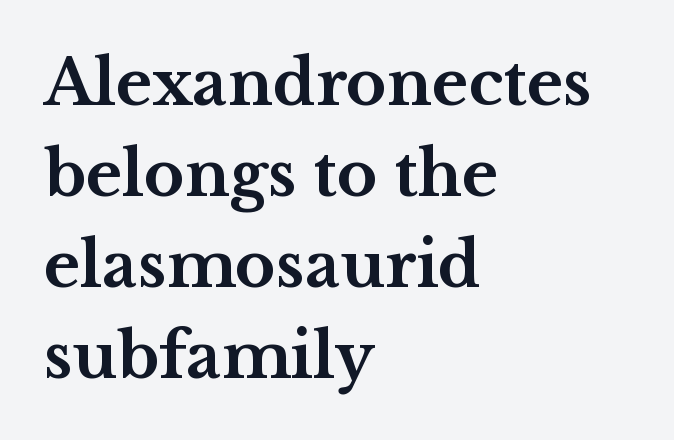
The image shows 62 px bold, wide serif type, upright; set left-aligned, normal line spacing (1.47x), normal letter spacing, not underlined; medium stroke contrast and a medium x-height.
